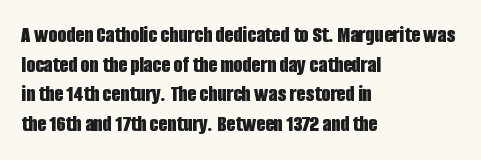
Q: Is the text bold? A: Yes.
Q: Is the text italic (slanted)? A: No, it is upright.
Q: Is the text underlined? A: No.
Q: How is the paragraph aligned? A: Left-aligned.
Q: Is the spacing between letters normal or unusually wide? A: Normal.
Q: Is the spacing between lines tight, normal or loose? A: Normal.
